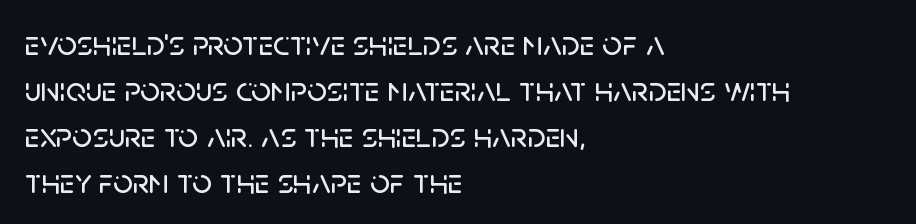
Q: Is the text italic (slanted)? A: No, it is upright.
Q: Is the typeface a serif or a sans-serif typeface? A: Sans-serif.
Q: Is the text underlined? A: No.
Q: How is the paragraph aligned? A: Left-aligned.
Q: Is the spacing between letters normal or unusually wide? A: Normal.
Q: Is the spacing between lines tight, normal or loose? A: Normal.
Q: Width (condensed, normal, or wide)? A: Normal.
Q: Stroke contrast? A: Low.
Q: x-height? A: Large.
Q: Monospaced? A: No.
